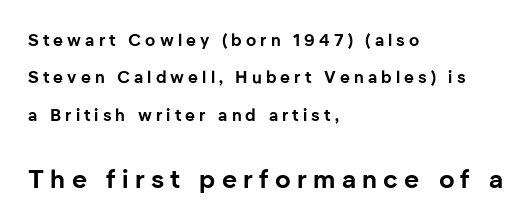
Q: Is the text bold? A: Yes.
Q: Is the text italic (slanted)? A: No, it is upright.
Q: Is the text underlined? A: No.
Q: How is the paragraph aligned? A: Left-aligned.
Q: Is the spacing between letters normal or unusually wide? A: Unusually wide.
Q: Is the spacing between lines tight, normal or loose? A: Loose.
Q: Which block of text is set in a larger size, the first (top) or the second (bottom)? A: The second (bottom) one.
